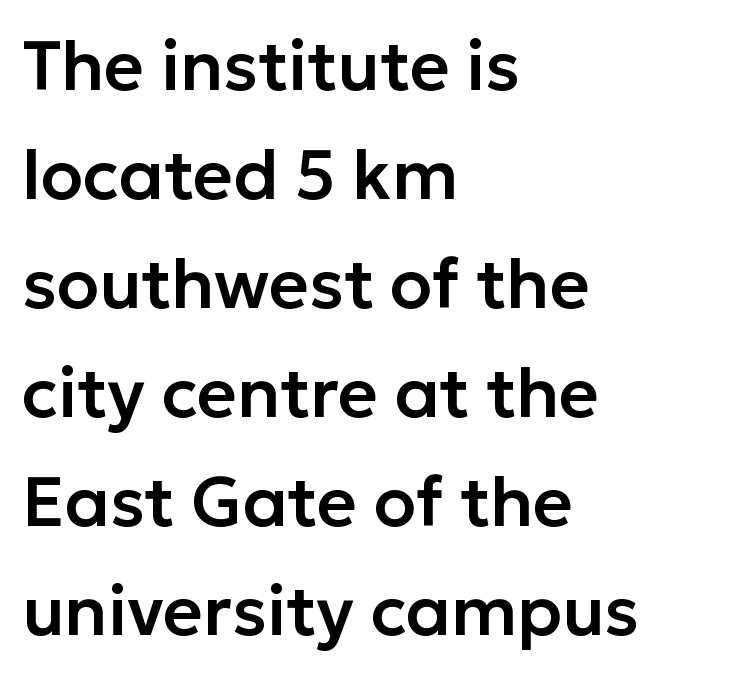
Q: Is the text italic (slanted)? A: No, it is upright.
Q: Is the typeface a serif or a sans-serif typeface? A: Sans-serif.
Q: Is the text underlined? A: No.
Q: How is the paragraph aligned? A: Left-aligned.
Q: Is the spacing between letters normal or unusually wide? A: Normal.
Q: Is the spacing between lines tight, normal or loose? A: Normal.
Q: Width (condensed, normal, or wide)? A: Normal.
Q: Stroke contrast? A: Low.
Q: x-height? A: Medium.
Q: Monospaced? A: No.
